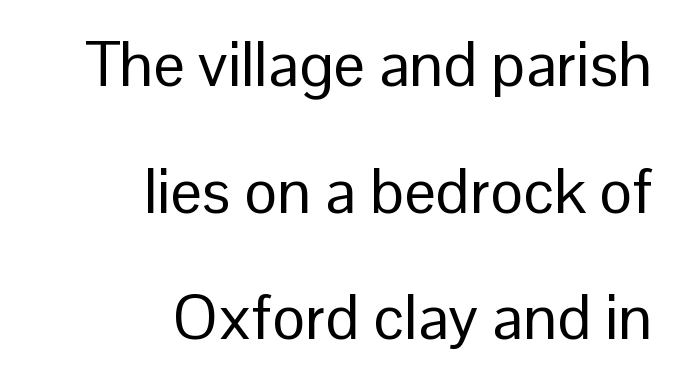
{"serif": "no", "italic": "no", "bold": "no", "weight": "regular", "width": "normal", "stroke_contrast": "low", "x_height": "medium", "monospaced": "no", "underline": "no", "align": "right", "line_spacing": "loose", "line_spacing_ratio": 2.01, "letter_spacing": "normal", "letter_spacing_em": 0.0, "glyph_px": 63}
